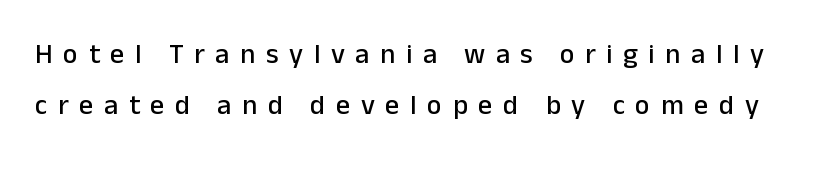
Unlike italic type, these characters show no tilt at all. Tracking here is generous; glyphs stand well apart from one another. You could not count columns in this text — the font is proportionally spaced. Typographically, this falls in the sans-serif category. Quick note: underline off.
